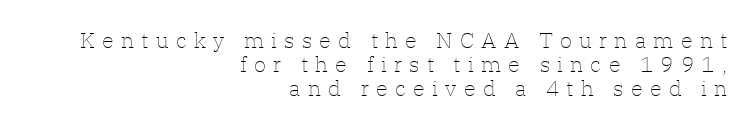
{"italic": "no", "bold": "no", "underline": "no", "align": "right", "line_spacing": "tight", "line_spacing_ratio": 1.1, "letter_spacing": "wide", "letter_spacing_em": 0.33, "glyph_px": 22}
